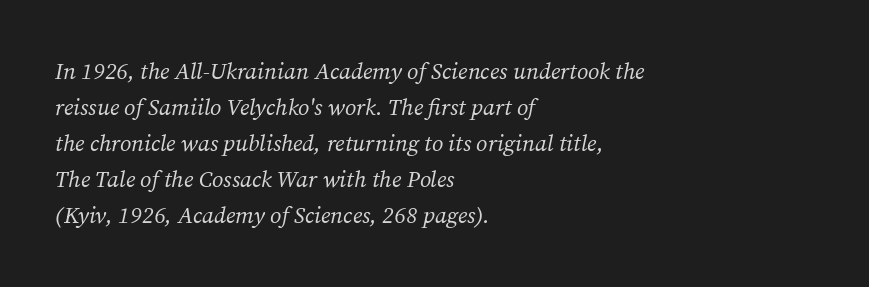
This rendering features lettering with no underline. The strokes carry an ordinary text weight at most. Does the lettering tilt? It does — this is italic. If you measured baseline to baseline, you'd find a middling distance. Reading down the block, your eye returns to a fixed left position each line.
